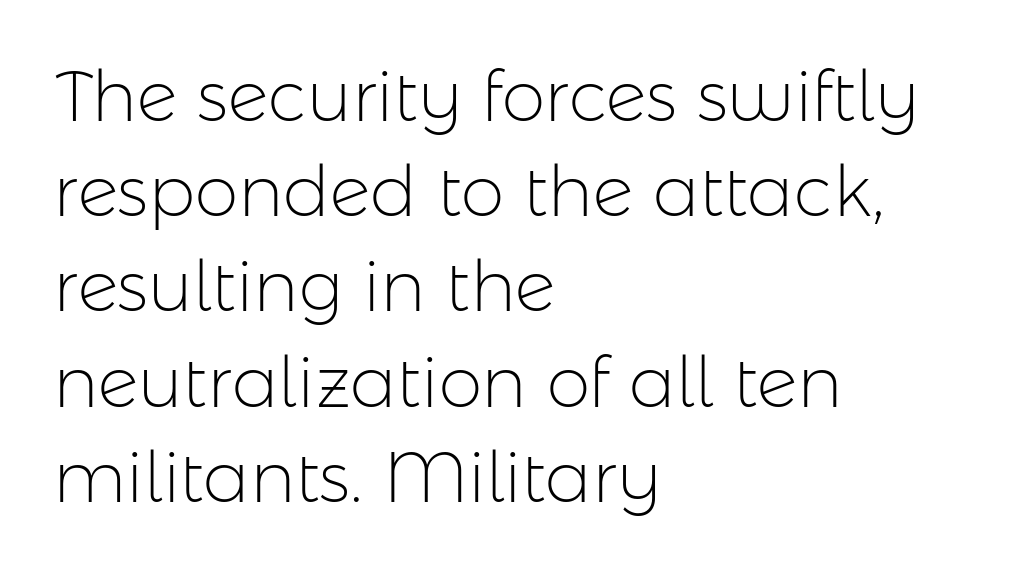
The lettering stays uniformly vertical, giving the passage a roman look. Caption: face not bold, strokes unweighted. Check where the strokes stop: nothing finishes them off — pure sans. This sample is left-justified, so line endings fall wherever the words run out. Think of a printed novel: that variable character pitch is what you see here.
